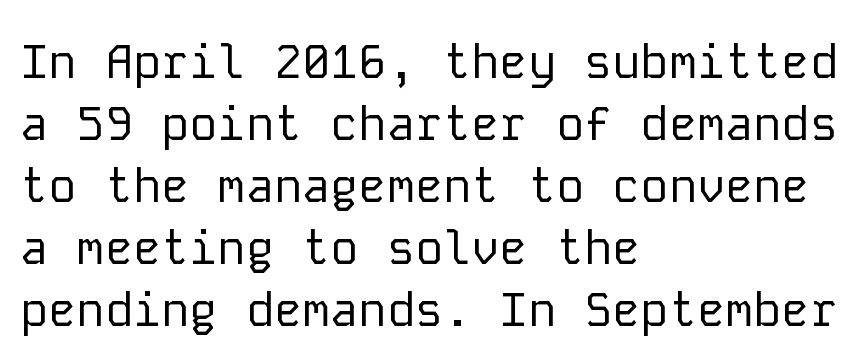
There is no visible air inserted between adjacent glyphs. This sample is left-justified, so line endings fall wherever the words run out. The baseline area is clear. A typesetter would call this leading conventional body-copy spacing.
